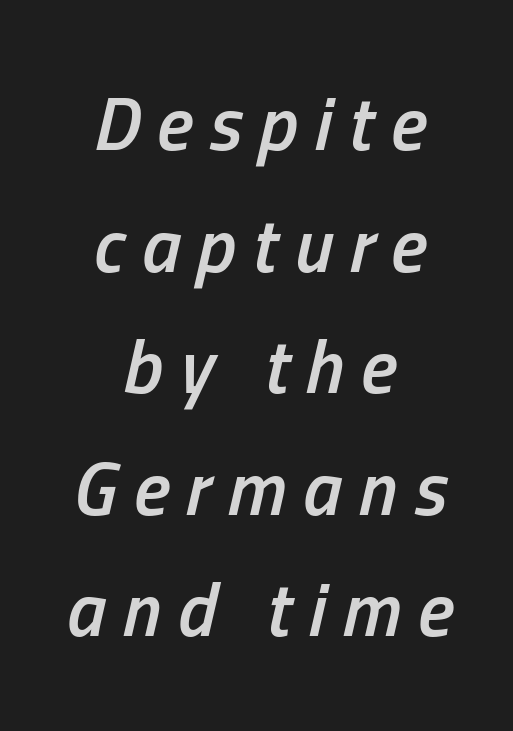
The image shows 76 px semibold, condensed type, italic (leaning right); set centered, normal line spacing (1.6x), unusually wide letter spacing (+0.22 em), not underlined; low stroke contrast and a medium x-height.
